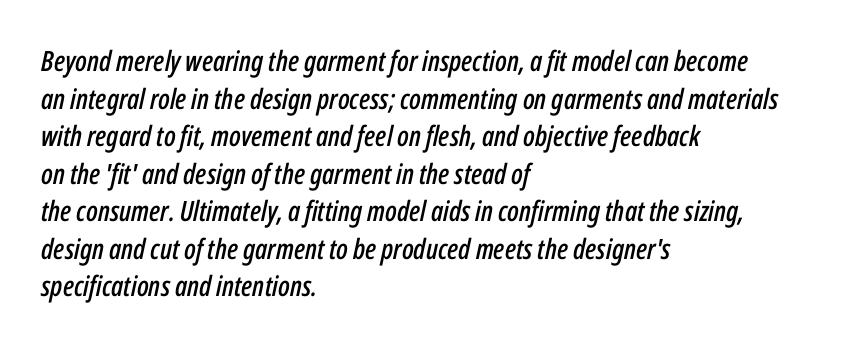
Q: Is the text italic (slanted)? A: Yes, it leans right by about 12 degrees.
Q: Is the text underlined? A: No.
Q: How is the paragraph aligned? A: Left-aligned.
Q: Is the spacing between letters normal or unusually wide? A: Normal.
Q: Is the spacing between lines tight, normal or loose? A: Normal.
Q: Width (condensed, normal, or wide)? A: Condensed.
Q: Stroke contrast? A: Low.
Q: x-height? A: Medium.
Q: Monospaced? A: No.
